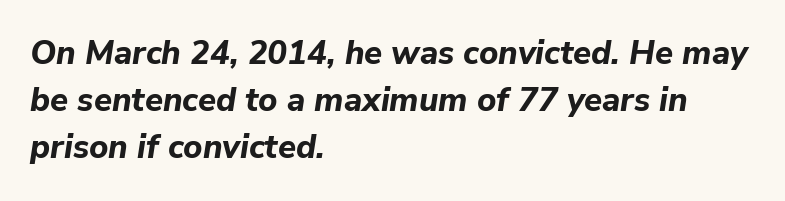
The rendering keeps characters at their native spacing. Chunky letters — that's bold for sure. What's the leading like? Ordinary, nothing unusual. Alignment: flush left.
